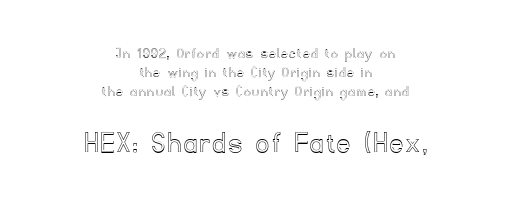
{"italic": "no", "width": "normal", "x_height": "small", "monospaced": "no", "underline": "no", "align": "center", "line_spacing_ratio": 1.19, "larger_block": "second", "size_ratio": 1.94, "glyph_px": 31}
